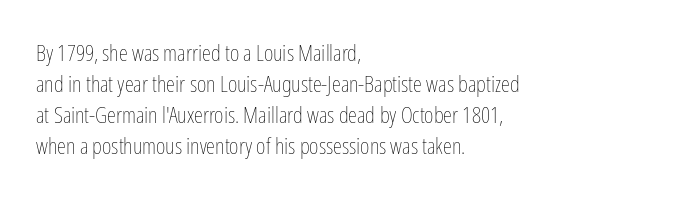
{"italic": "no", "bold": "no", "underline": "no", "align": "left", "line_spacing": "normal", "line_spacing_ratio": 1.35, "letter_spacing": "normal", "letter_spacing_em": 0.0, "glyph_px": 23}
